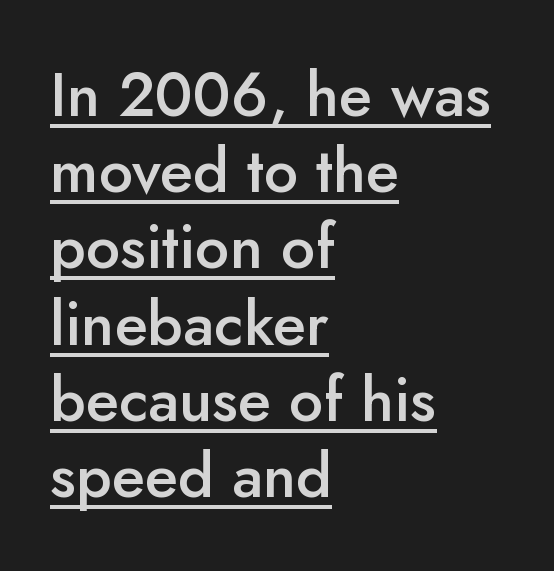
{"serif": "no", "italic": "no", "bold": "semi", "weight": "semibold", "width": "normal", "stroke_contrast": "low", "x_height": "small", "monospaced": "no", "underline": "yes", "align": "left", "line_spacing": "normal", "line_spacing_ratio": 1.25, "letter_spacing": "normal", "letter_spacing_em": 0.0, "glyph_px": 61}
